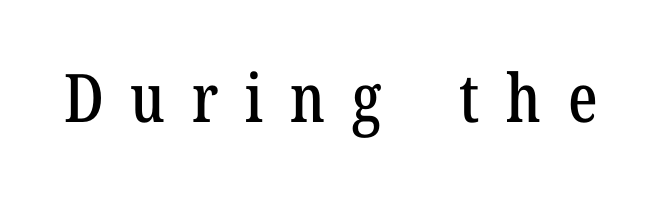
The image shows 67 px condensed serif type, upright; set unusually wide letter spacing (+0.4 em), not underlined; low stroke contrast and a medium x-height.
